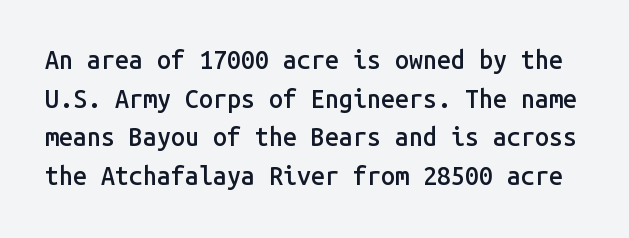
The image shows 25 px text type, upright; set normal line spacing (1.55x), normal letter spacing, not underlined.
